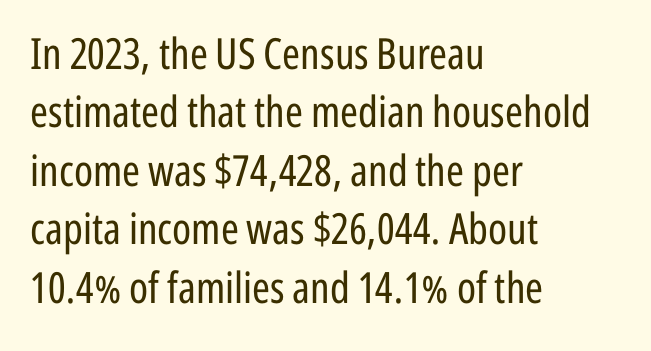
Q: Is the text bold? A: No.
Q: Is the text italic (slanted)? A: No, it is upright.
Q: Is the typeface a serif or a sans-serif typeface? A: Sans-serif.
Q: Is the text underlined? A: No.
Q: How is the paragraph aligned? A: Left-aligned.
Q: Is the spacing between letters normal or unusually wide? A: Normal.
Q: Is the spacing between lines tight, normal or loose? A: Normal.
Q: Width (condensed, normal, or wide)? A: Condensed.
Q: Stroke contrast? A: Low.
Q: x-height? A: Medium.
Q: Monospaced? A: No.
